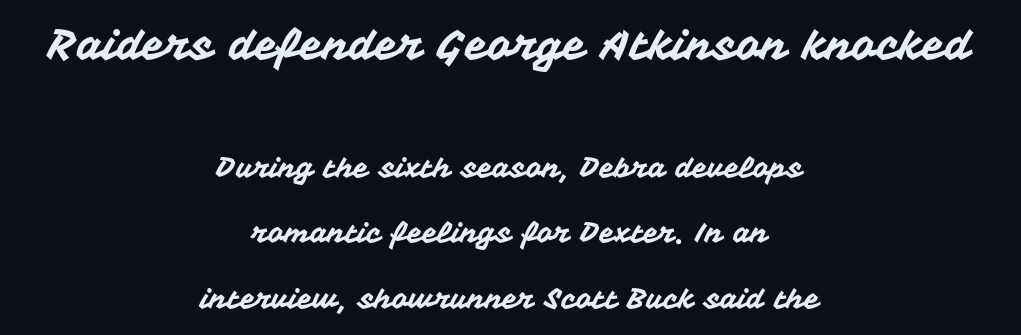
{"serif": "no", "width": "normal", "stroke_contrast": "medium", "x_height": "medium", "monospaced": "no", "underline": "no", "align": "center", "line_spacing": "loose", "line_spacing_ratio": 2.34, "letter_spacing": "normal", "letter_spacing_em": 0.0, "larger_block": "first", "size_ratio": 1.5, "glyph_px": 42}
